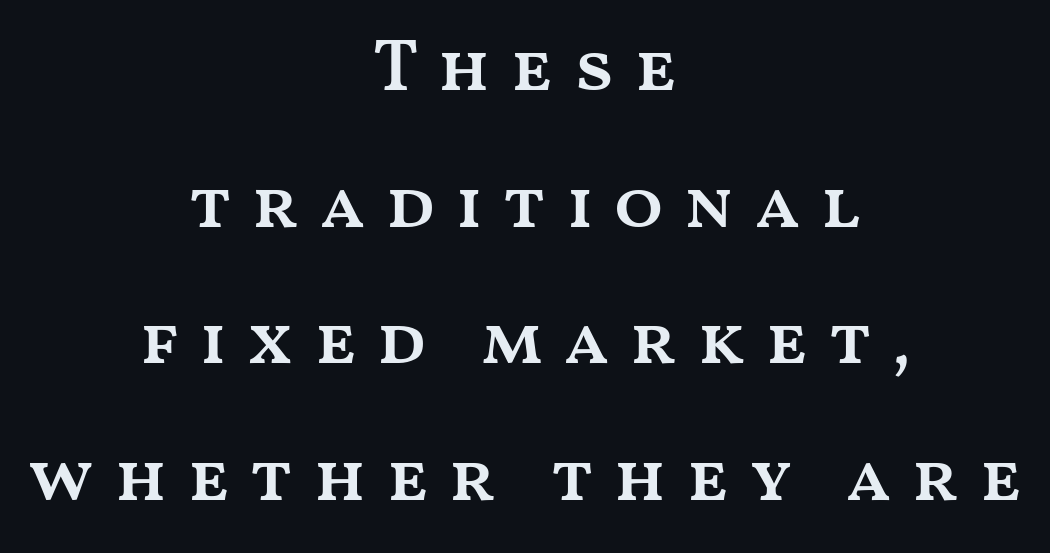
Q: Is the text bold? A: Semi-bold.
Q: Is the text italic (slanted)? A: No, it is upright.
Q: Is the text underlined? A: No.
Q: How is the paragraph aligned? A: Centered.
Q: Is the spacing between letters normal or unusually wide? A: Unusually wide.
Q: Width (condensed, normal, or wide)? A: Wide.
Q: Stroke contrast? A: Medium.
Q: x-height? A: Medium.
Q: Monospaced? A: No.
